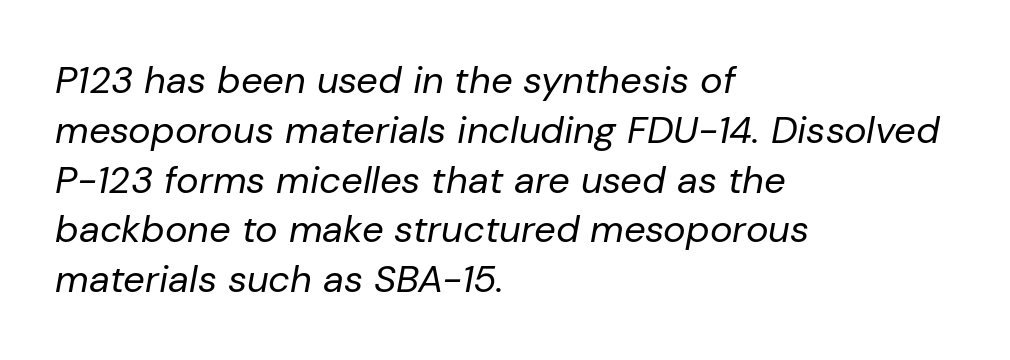
Yep, that's italic — everything's leaning. Short note: letters normally spaced. Note the varied advance widths — an 'i' is clearly narrower than an 'm'. A clean baseline with only descenders dipping below it.
